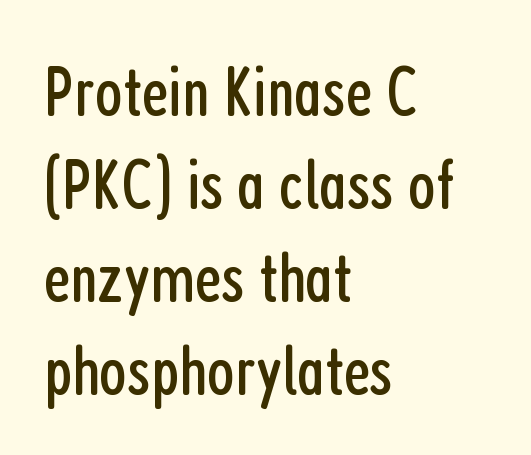
{"serif": "no", "italic": "no", "bold": "no", "weight": "regular", "width": "condensed", "stroke_contrast": "low", "x_height": "medium", "monospaced": "no", "underline": "no", "align": "left", "line_spacing": "normal", "line_spacing_ratio": 1.29, "letter_spacing": "normal", "letter_spacing_em": 0.0, "glyph_px": 72}
